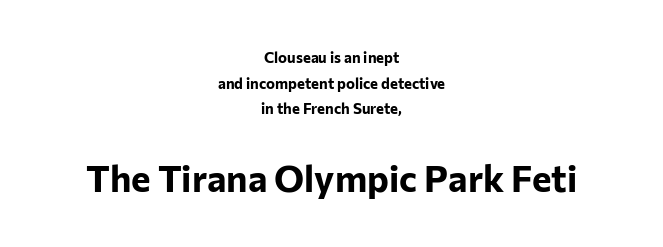
The image shows 37 px bold sans-serif type, upright; set centered, line spacing 1.71x, normal letter spacing, not underlined; the second (bottom) block is 2.47x larger; low stroke contrast and a medium x-height.
